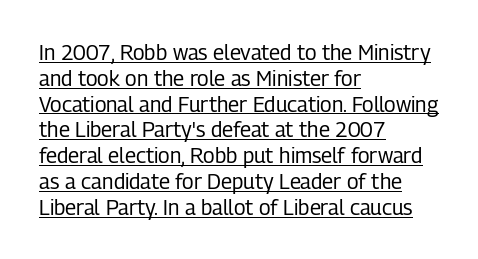
Nope, not italic — everything's standing straight. Compared with a typical body face, this is equally light or lighter still. The line texture is even and compact thanks to regular tracking. The sample's only ornament is a line tracing under the words. A classic flush-left, rag-right setting is used for this passage.
